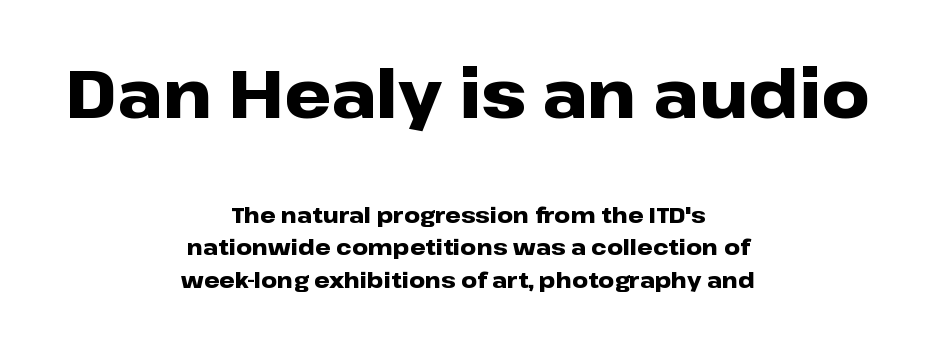
The characters display no serif detailing; their extremities are plain. Normally led — the rows are evenly, conventionally spaced. Emphasis by weight is at full strength: bold. Notice how the passage keeps no hard edge, just a central spine.
